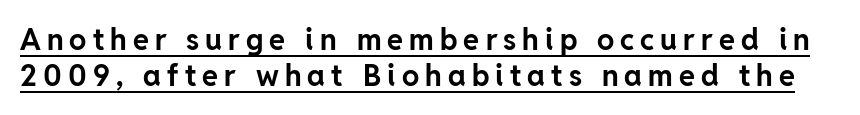
The image shows 29 px bold sans-serif type, upright; set line spacing 1.24x, unusually wide letter spacing (+0.21 em), underlined; low stroke contrast and a medium x-height.
